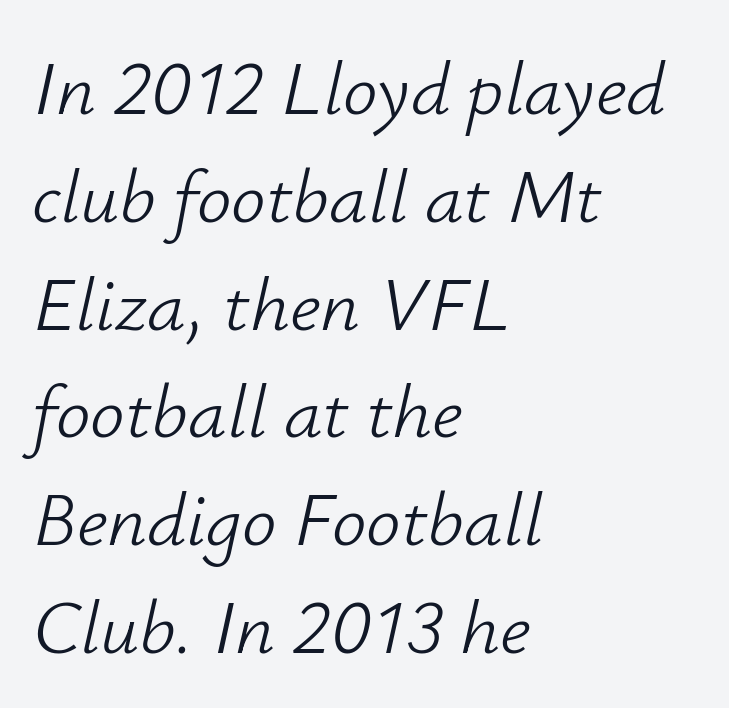
Q: Is the text bold? A: No.
Q: Is the text italic (slanted)? A: Yes, it leans right by about 12 degrees.
Q: Is the text underlined? A: No.
Q: How is the paragraph aligned? A: Left-aligned.
Q: Is the spacing between letters normal or unusually wide? A: Normal.
Q: Is the spacing between lines tight, normal or loose? A: Normal.
Q: Width (condensed, normal, or wide)? A: Normal.
Q: Stroke contrast? A: Low.
Q: x-height? A: Small.
Q: Monospaced? A: No.
